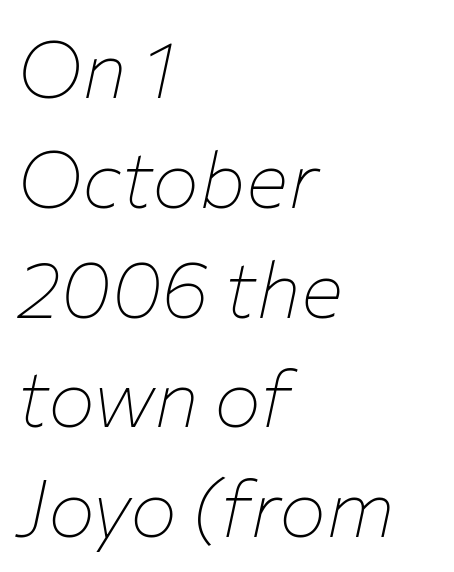
{"italic": "yes", "lean": "right", "slant_degrees": 12, "bold": "no", "weight": "thin", "width": "normal", "stroke_contrast": "low", "x_height": "medium", "monospaced": "no", "underline": "no", "align": "left", "line_spacing": "normal", "line_spacing_ratio": 1.39, "letter_spacing": "normal", "letter_spacing_em": 0.0, "glyph_px": 79}
